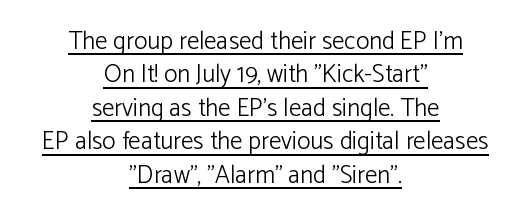
The image shows 25 px text type, upright; set centered, normal line spacing (1.34x), normal letter spacing, underlined.
